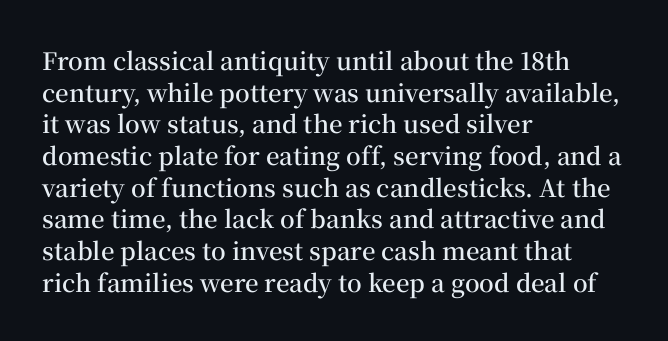
Q: Is the text bold? A: Semi-bold.
Q: Is the text italic (slanted)? A: No, it is upright.
Q: Is the text underlined? A: No.
Q: How is the paragraph aligned? A: Left-aligned.
Q: Is the spacing between letters normal or unusually wide? A: Normal.
Q: Is the spacing between lines tight, normal or loose? A: Normal.
